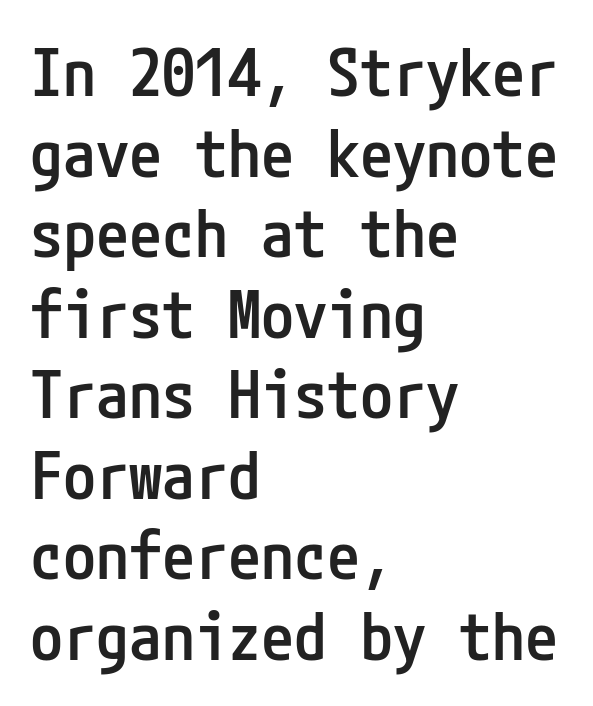
Q: Is the text bold? A: Semi-bold.
Q: Is the text italic (slanted)? A: No, it is upright.
Q: Is the typeface a serif or a sans-serif typeface? A: Sans-serif.
Q: Is the text underlined? A: No.
Q: How is the paragraph aligned? A: Left-aligned.
Q: Is the spacing between letters normal or unusually wide? A: Normal.
Q: Width (condensed, normal, or wide)? A: Condensed.
Q: Stroke contrast? A: Low.
Q: x-height? A: Medium.
